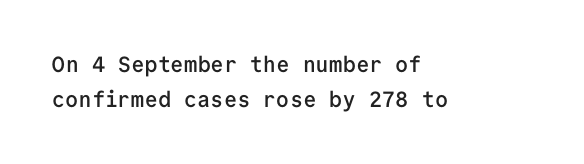
The image shows 22 px text type, upright; set left-aligned, normal line spacing (1.58x), normal letter spacing, not underlined.
